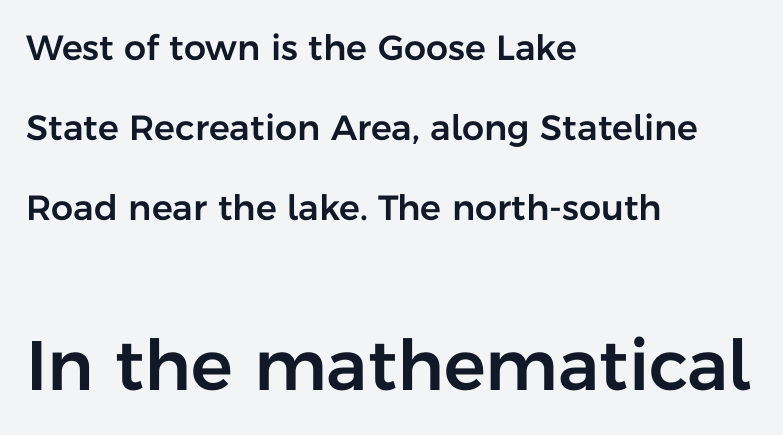
The image shows 70 px sans-serif type, upright; set left-aligned, loose line spacing (2.29x), normal letter spacing, not underlined; the second (bottom) block is 2.0x larger; low stroke contrast and a medium x-height.
